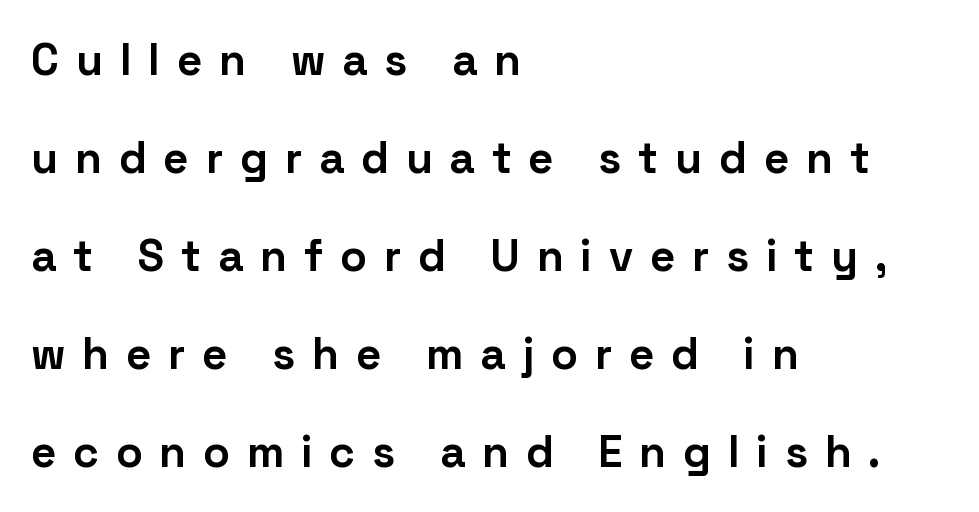
{"serif": "no", "italic": "no", "bold": "yes", "weight": "bold", "width": "normal", "stroke_contrast": "low", "x_height": "medium", "monospaced": "no", "underline": "no", "align": "left", "line_spacing": "loose", "line_spacing_ratio": 2.23, "letter_spacing": "wide", "letter_spacing_em": 0.38, "glyph_px": 44}
